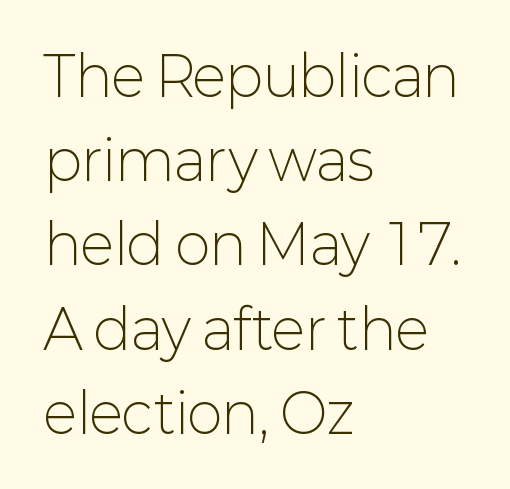
Q: Is the text bold? A: No.
Q: Is the text italic (slanted)? A: No, it is upright.
Q: Is the typeface a serif or a sans-serif typeface? A: Sans-serif.
Q: Is the text underlined? A: No.
Q: How is the paragraph aligned? A: Left-aligned.
Q: Is the spacing between letters normal or unusually wide? A: Normal.
Q: Is the spacing between lines tight, normal or loose? A: Normal.
Q: Width (condensed, normal, or wide)? A: Normal.
Q: Stroke contrast? A: Low.
Q: x-height? A: Medium.
Q: Monospaced? A: No.
